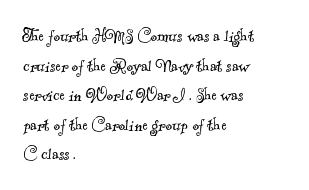
Descenders hang freely into open space. The passage is arranged the way most books set body copy — flush left. Honestly, the letter spacing is just normal — you wouldn't notice it. Notice how descenders clear the ascenders below comfortably — that's standard leading. The typeface has the unassuming heft of standard copy or less.
